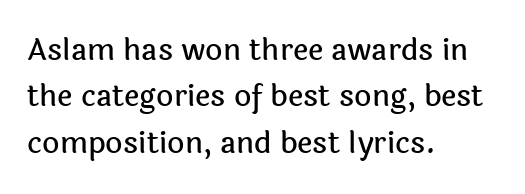
The image shows 30 px sans-serif type, upright; set left-aligned, normal line spacing (1.55x), normal letter spacing, not underlined; a medium x-height.
